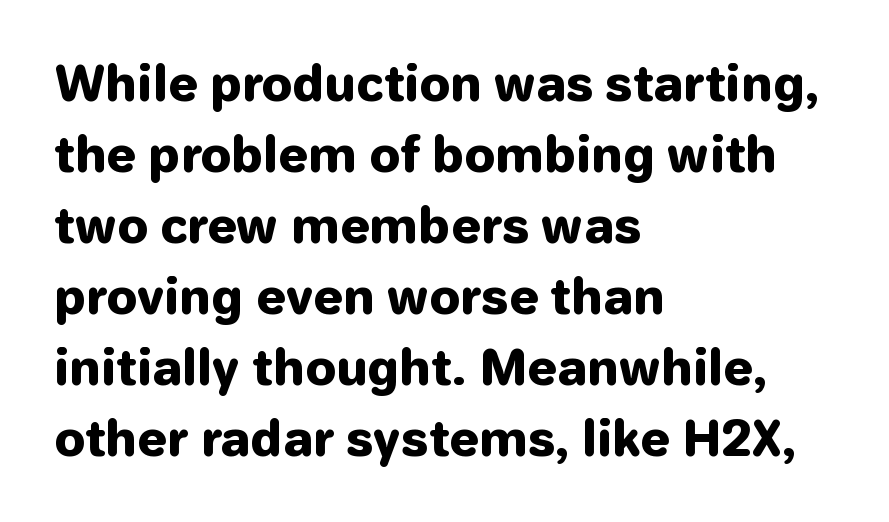
The image shows 48 px heavy sans-serif type, upright; set left-aligned, normal line spacing (1.48x), normal letter spacing, not underlined; low stroke contrast and a medium x-height.
